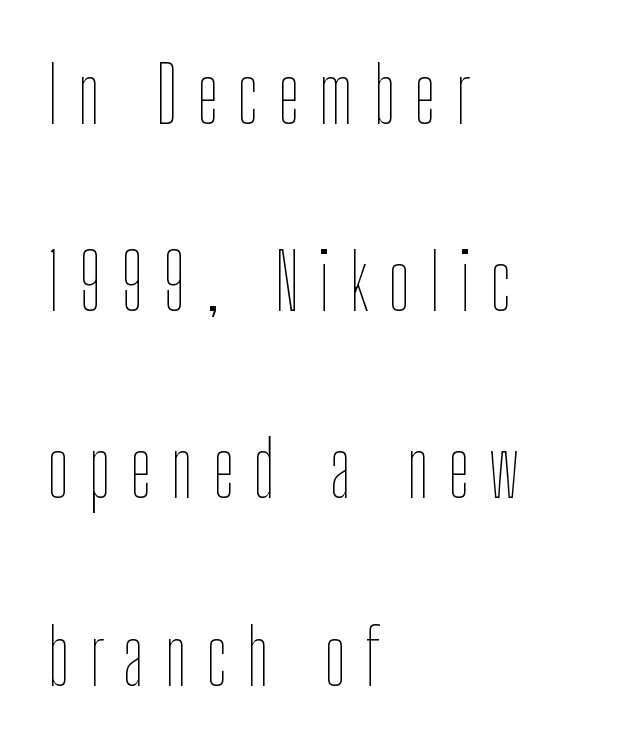
Q: Is the text bold? A: No.
Q: Is the text italic (slanted)? A: No, it is upright.
Q: Is the text underlined? A: No.
Q: How is the paragraph aligned? A: Left-aligned.
Q: Is the spacing between letters normal or unusually wide? A: Unusually wide.
Q: Is the spacing between lines tight, normal or loose? A: Loose.
Q: Width (condensed, normal, or wide)? A: Condensed.
Q: Stroke contrast? A: Low.
Q: x-height? A: Medium.
Q: Monospaced? A: No.
